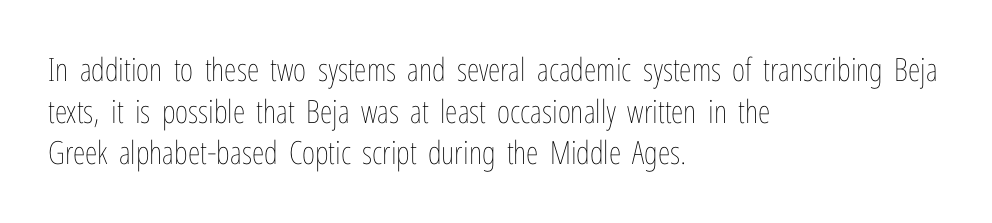
Observe the ordinary spacing: letters are neighbours, not strangers. Here the designer chose a conventional face with non-uniform glyph widths. Check under the words: just untouched page. Interline gaps are of average width in this sample.
